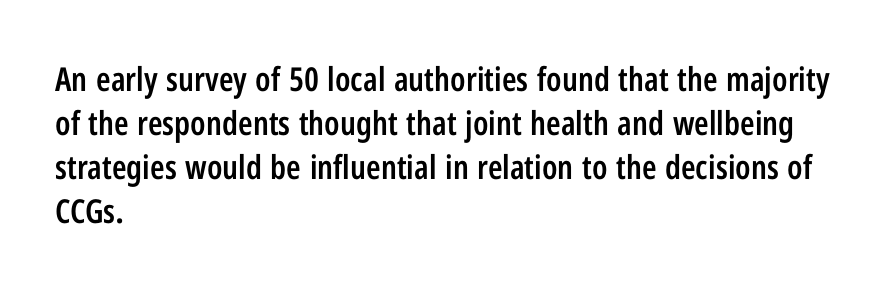
The image shows 33 px semibold, condensed sans-serif type, upright; set left-aligned, normal line spacing (1.33x), normal letter spacing, not underlined; low stroke contrast and a medium x-height.
